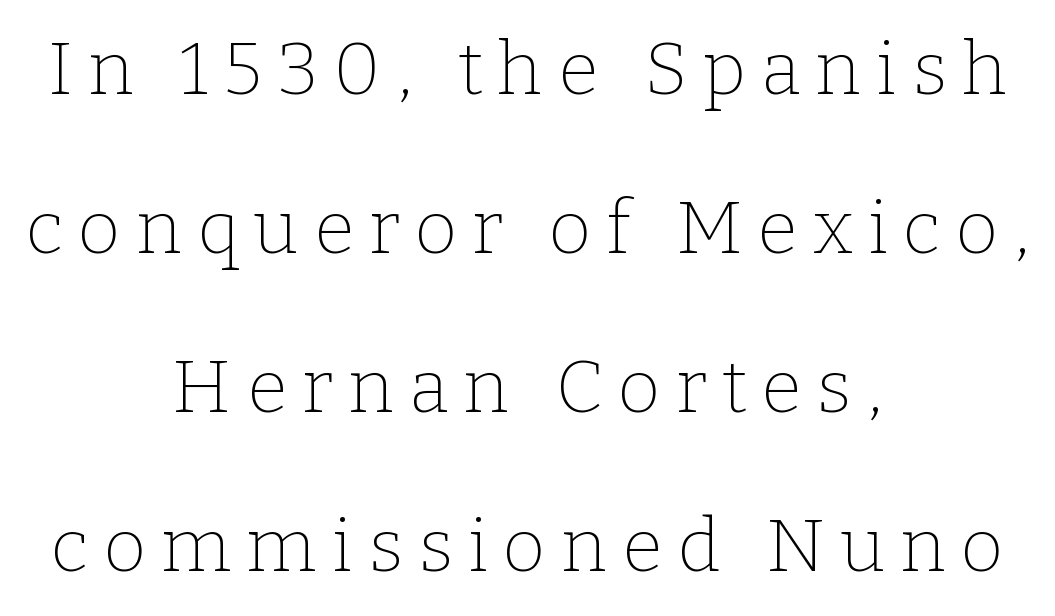
The image shows 74 px thin serif type, upright; set centered, loose line spacing (2.15x), unusually wide letter spacing (+0.2 em), not underlined; low stroke contrast and a medium x-height.
